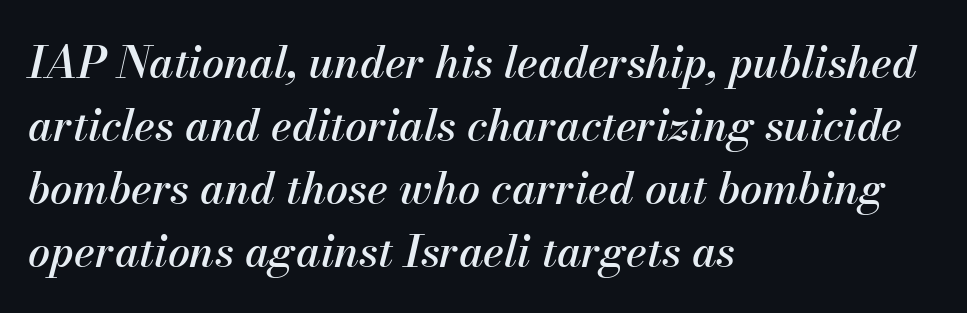
{"italic": "yes", "lean": "right", "slant_degrees": 13, "width": "normal", "stroke_contrast": "medium", "x_height": "small", "monospaced": "no", "underline": "no", "align": "left", "line_spacing": "normal", "line_spacing_ratio": 1.43, "letter_spacing": "normal", "letter_spacing_em": 0.0, "glyph_px": 44}
